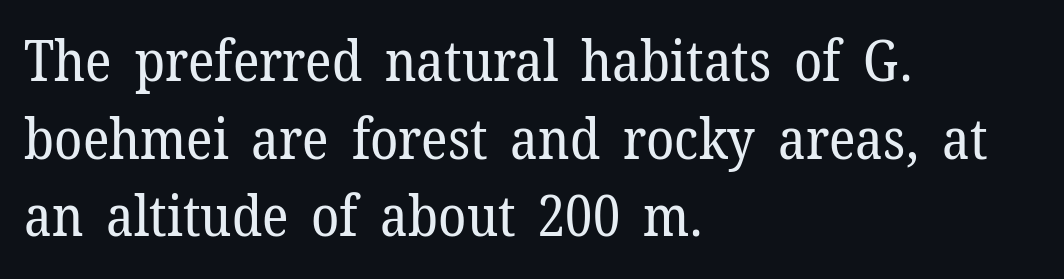
Q: Is the text bold? A: No.
Q: Is the text italic (slanted)? A: No, it is upright.
Q: Is the typeface a serif or a sans-serif typeface? A: Serif.
Q: Is the text underlined? A: No.
Q: How is the paragraph aligned? A: Left-aligned.
Q: Is the spacing between letters normal or unusually wide? A: Normal.
Q: Is the spacing between lines tight, normal or loose? A: Normal.
Q: Width (condensed, normal, or wide)? A: Normal.
Q: Stroke contrast? A: Low.
Q: x-height? A: Medium.
Q: Monospaced? A: No.
